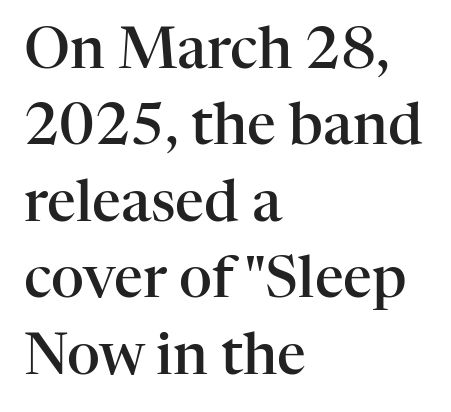
Q: Is the text bold? A: Semi-bold.
Q: Is the text italic (slanted)? A: No, it is upright.
Q: Is the typeface a serif or a sans-serif typeface? A: Serif.
Q: Is the text underlined? A: No.
Q: How is the paragraph aligned? A: Left-aligned.
Q: Is the spacing between letters normal or unusually wide? A: Normal.
Q: Is the spacing between lines tight, normal or loose? A: Normal.
Q: Width (condensed, normal, or wide)? A: Normal.
Q: Stroke contrast? A: High.
Q: x-height? A: Medium.
Q: Monospaced? A: No.
